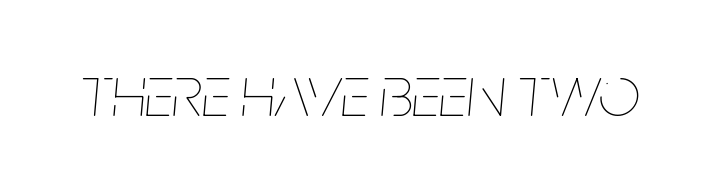
{"italic": "yes", "lean": "right", "slant_degrees": 5, "bold": "no", "weight": "thin", "width": "condensed", "stroke_contrast": "low", "x_height": "large", "monospaced": "no", "underline": "no", "letter_spacing": "normal", "letter_spacing_em": 0.0, "glyph_px": 73}
